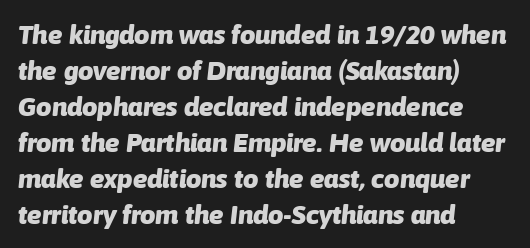
These lines stack with their left ends in a neat column. The rendering keeps characters at their native spacing. Nobody drew a line under any word here. Baseline-to-baseline distance is the conventional proportion of letter height. Each glyph is drawn with heavy, bold strokes. This is oblique type, the kind used for emphasis or titles.
